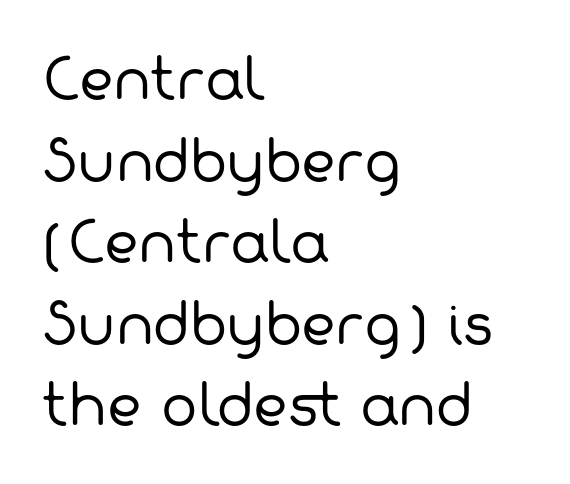
Glyph-to-glyph distance matches everyday printed text. Horizontal alignment here is leftward, the default for most running prose. The passage shown is not bold in any degree. Normally led — the rows are evenly, conventionally spaced. Here the designer chose a conventional face with non-uniform glyph widths.
